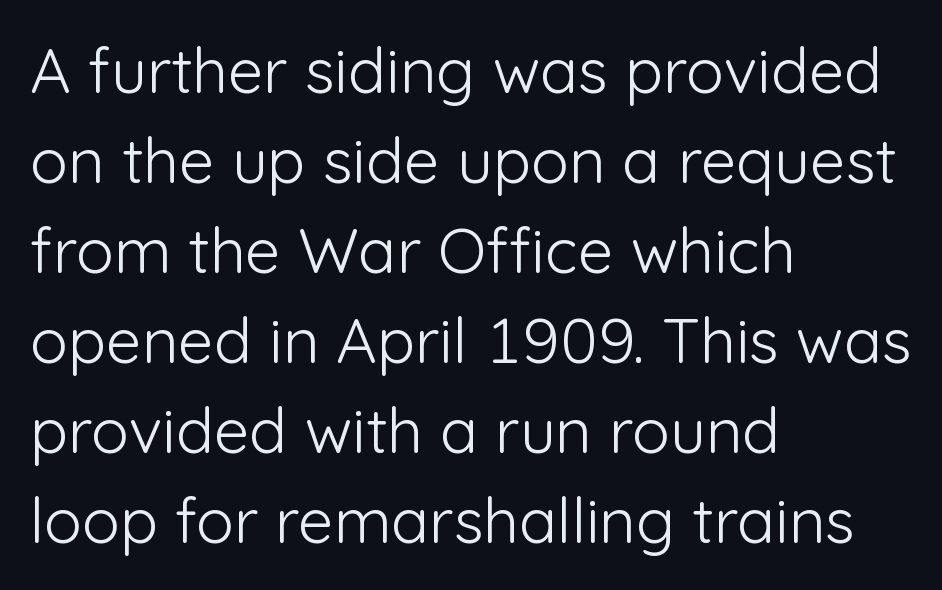
The image shows 63 px light sans-serif type, upright; set left-aligned, normal line spacing (1.43x), normal letter spacing, not underlined; low stroke contrast and a medium x-height.
